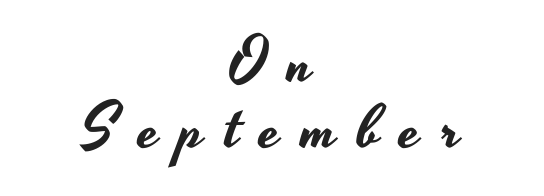
Q: Is the text italic (slanted)? A: Yes.
Q: Is the typeface a serif or a sans-serif typeface? A: Sans-serif.
Q: Is the text underlined? A: No.
Q: How is the paragraph aligned? A: Centered.
Q: Is the spacing between letters normal or unusually wide? A: Unusually wide.
Q: Is the spacing between lines tight, normal or loose? A: Tight.
Q: Width (condensed, normal, or wide)? A: Wide.
Q: Stroke contrast? A: Low.
Q: x-height? A: Small.
Q: Monospaced? A: No.
